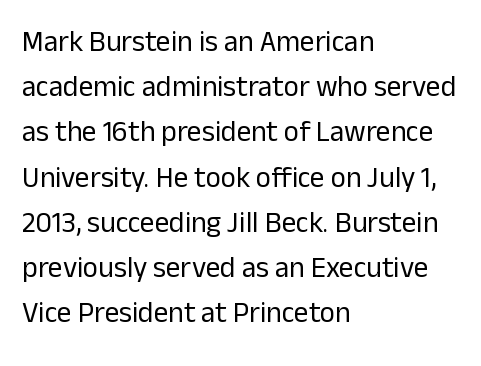
Q: Is the text bold? A: No.
Q: Is the text italic (slanted)? A: No, it is upright.
Q: Is the typeface a serif or a sans-serif typeface? A: Sans-serif.
Q: Is the text underlined? A: No.
Q: How is the paragraph aligned? A: Left-aligned.
Q: Is the spacing between letters normal or unusually wide? A: Normal.
Q: Is the spacing between lines tight, normal or loose? A: Normal.
Q: Width (condensed, normal, or wide)? A: Normal.
Q: Stroke contrast? A: Low.
Q: x-height? A: Medium.
Q: Monospaced? A: No.
